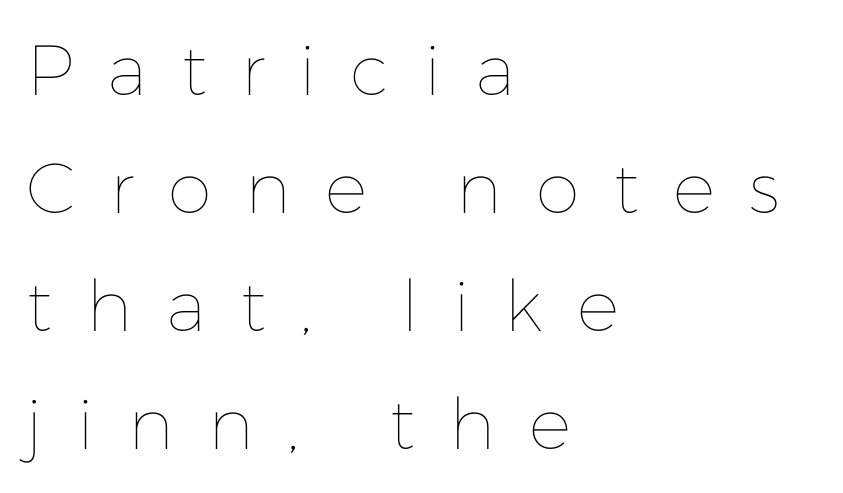
The image shows 71 px thin type, upright; set left-aligned, normal line spacing (1.66x), unusually wide letter spacing (+0.48 em), not underlined; low stroke contrast and a medium x-height.
